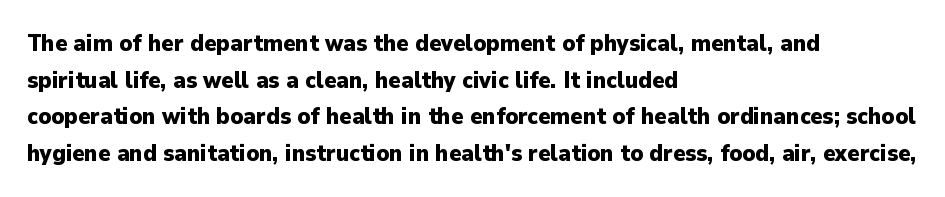
{"italic": "no", "bold": "yes", "underline": "no", "align": "left", "line_spacing": "normal", "line_spacing_ratio": 1.59, "letter_spacing": "normal", "letter_spacing_em": 0.0, "glyph_px": 23}
